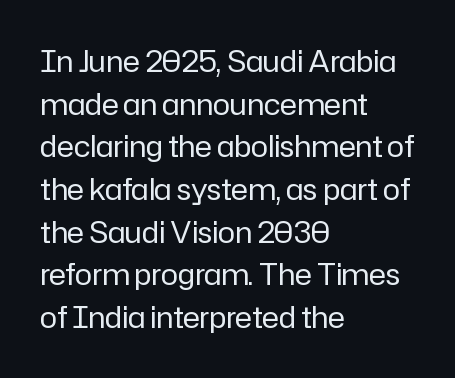
Q: Is the text bold? A: No.
Q: Is the text italic (slanted)? A: No, it is upright.
Q: Is the typeface a serif or a sans-serif typeface? A: Sans-serif.
Q: Is the text underlined? A: No.
Q: How is the paragraph aligned? A: Left-aligned.
Q: Is the spacing between letters normal or unusually wide? A: Normal.
Q: Is the spacing between lines tight, normal or loose? A: Normal.
Q: Width (condensed, normal, or wide)? A: Normal.
Q: Stroke contrast? A: Low.
Q: x-height? A: Medium.
Q: Monospaced? A: No.
